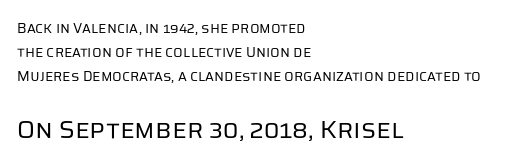
{"italic": "no", "bold": "no", "underline": "no", "align": "left", "line_spacing_ratio": 1.72, "letter_spacing": "normal", "letter_spacing_em": 0.0, "larger_block": "second", "size_ratio": 1.79, "glyph_px": 25}
